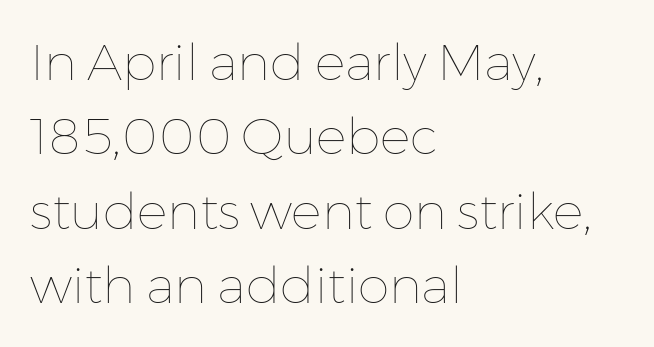
Q: Is the text bold? A: No.
Q: Is the text italic (slanted)? A: No, it is upright.
Q: Is the text underlined? A: No.
Q: How is the paragraph aligned? A: Left-aligned.
Q: Is the spacing between letters normal or unusually wide? A: Normal.
Q: Is the spacing between lines tight, normal or loose? A: Normal.
Q: Width (condensed, normal, or wide)? A: Normal.
Q: Stroke contrast? A: Low.
Q: x-height? A: Medium.
Q: Monospaced? A: No.
